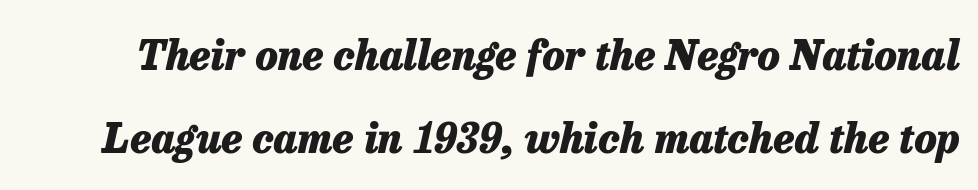
Looks like regular typesetting: each glyph gets only the width it needs. A typesetter would mark this as italic. These words are printed bold, with thick strokes throughout. What's the leading like? Stretched, with rows far apart.
